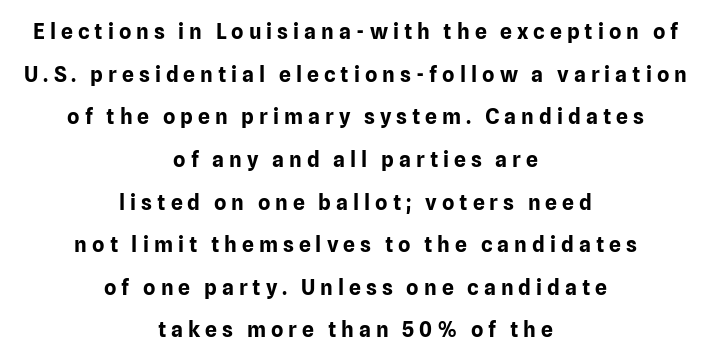
{"italic": "no", "bold": "yes", "underline": "no", "align": "center", "line_spacing": "loose", "line_spacing_ratio": 2.03, "letter_spacing": "wide", "letter_spacing_em": 0.24, "glyph_px": 21}
